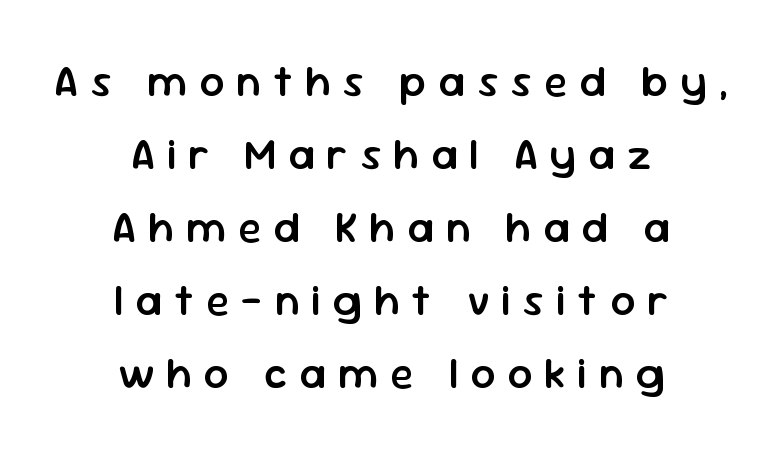
Look at the stroke-to-counter ratio: somewhat heavy, a semibold. These lines are centered, leaving both edges ragged. Does the lettering tilt? It doesn't — this is upright. What kind of face is this? One without serifs — a sans. Rule under the text: the space is simply empty. Proportional: the letters do not fall into vertical columns.
